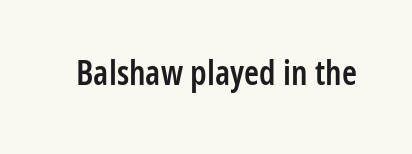
{"serif": "no", "italic": "no", "bold": "semi", "weight": "semibold", "width": "condensed", "stroke_contrast": "low", "x_height": "medium", "monospaced": "no", "underline": "no", "letter_spacing": "normal", "letter_spacing_em": 0.0, "glyph_px": 34}
